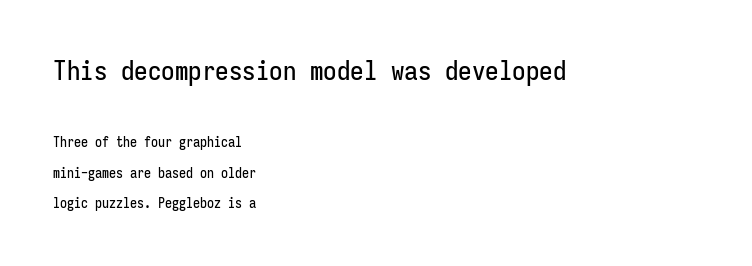
Q: Is the text italic (slanted)? A: No, it is upright.
Q: Is the text underlined? A: No.
Q: How is the paragraph aligned? A: Left-aligned.
Q: Is the spacing between letters normal or unusually wide? A: Normal.
Q: Is the spacing between lines tight, normal or loose? A: Loose.
Q: Which block of text is set in a larger size, the first (top) or the second (bottom)? A: The first (top) one.
